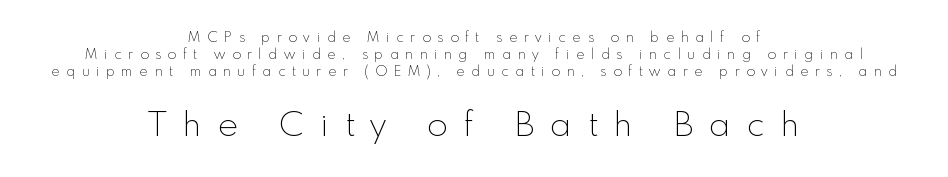
The image shows 34 px thin sans-serif type, upright; set centered, line spacing 1.21x, unusually wide letter spacing (+0.48 em), not underlined; the second (bottom) block is 2.43x larger; a small x-height.
